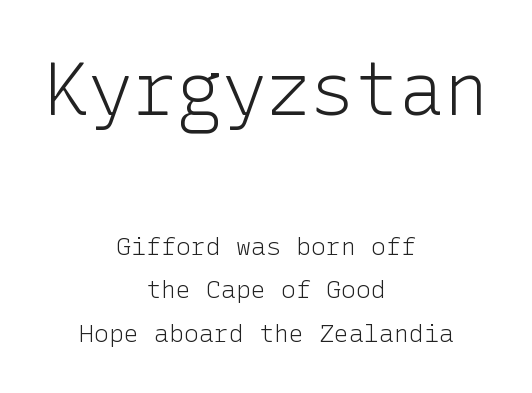
Q: Is the text bold? A: No.
Q: Is the text italic (slanted)? A: No, it is upright.
Q: Is the typeface a serif or a sans-serif typeface? A: Sans-serif.
Q: Is the text underlined? A: No.
Q: How is the paragraph aligned? A: Centered.
Q: Is the spacing between letters normal or unusually wide? A: Normal.
Q: Which block of text is set in a larger size, the first (top) or the second (bottom)? A: The first (top) one.
Q: Width (condensed, normal, or wide)? A: Normal.
Q: Stroke contrast? A: Low.
Q: x-height? A: Medium.
